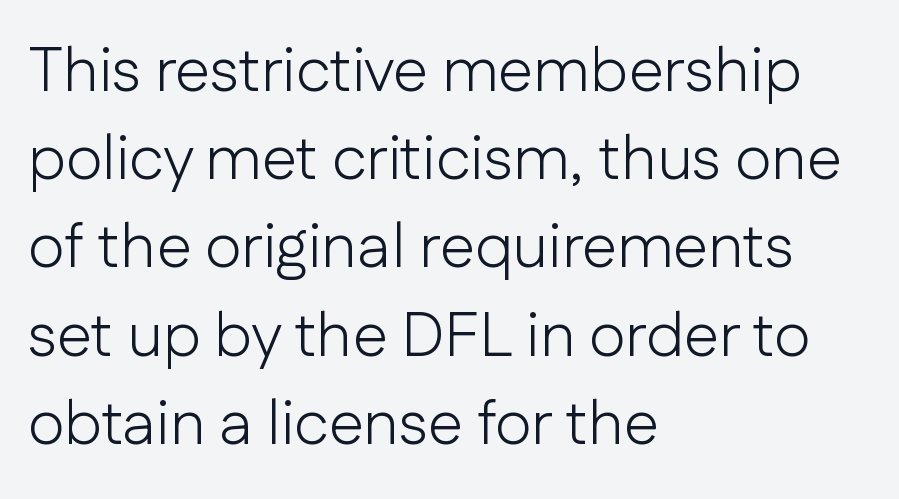
The image shows 63 px light sans-serif type, upright; set left-aligned, normal line spacing (1.4x), normal letter spacing, not underlined; low stroke contrast and a medium x-height.
